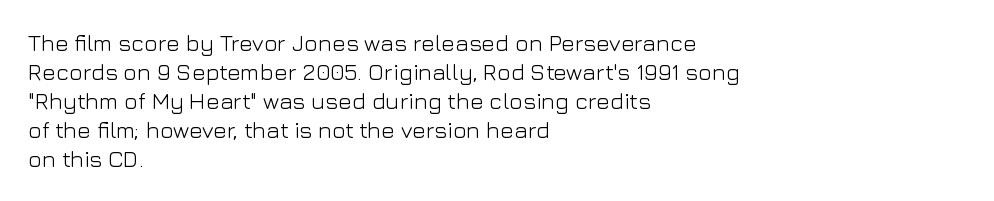
A typesetter would call this zero additional tracking. If you drew a line through each stem, it would be perfectly vertical. This block has exactly the height ordinary leading produces. Teacher's note: observe the even left margin — that is flush-left alignment. The area under the type is left untouched. This is not heavy type; no bold has been used.
